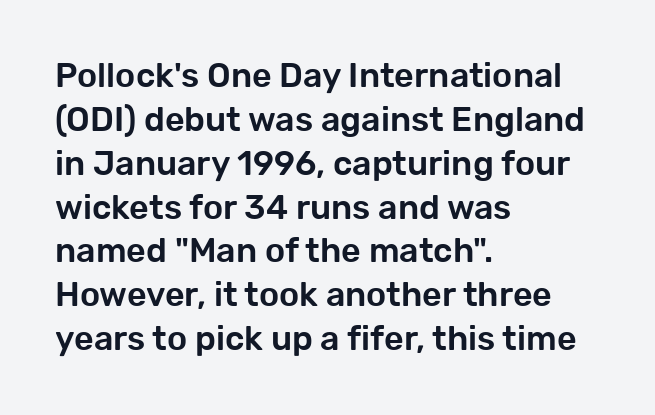
The image shows 34 px sans-serif type, upright; set left-aligned, normal line spacing (1.29x), normal letter spacing, not underlined; low stroke contrast and a medium x-height.
